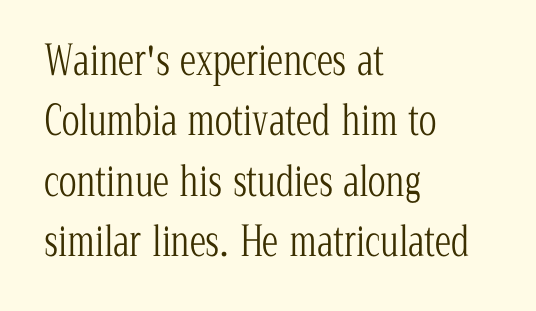
{"serif": "yes", "italic": "no", "bold": "no", "weight": "light", "width": "condensed", "stroke_contrast": "low", "x_height": "medium", "monospaced": "no", "underline": "no", "align": "left", "line_spacing": "normal", "line_spacing_ratio": 1.47, "letter_spacing": "normal", "letter_spacing_em": 0.0, "glyph_px": 41}
